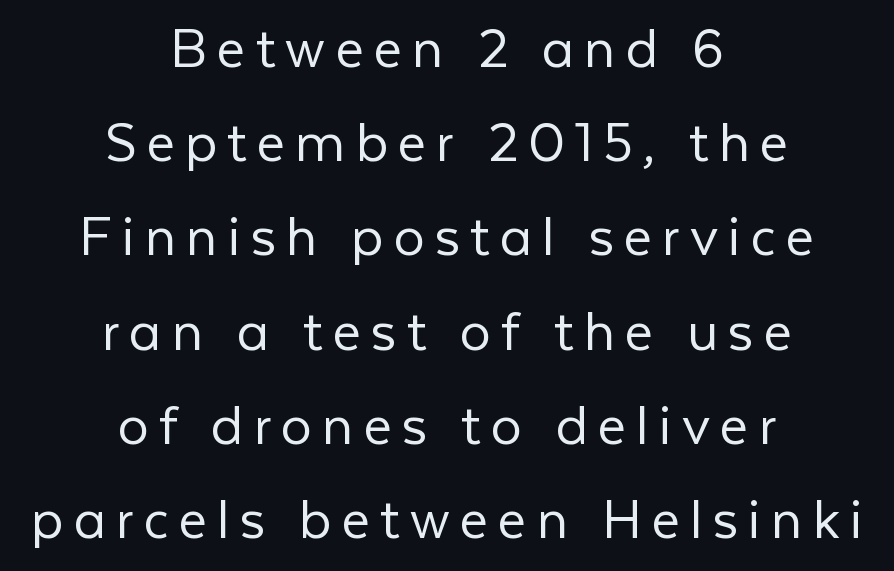
{"serif": "no", "italic": "no", "bold": "no", "weight": "light", "width": "normal", "stroke_contrast": "low", "x_height": "medium", "monospaced": "no", "underline": "no", "align": "center", "line_spacing": "normal", "line_spacing_ratio": 1.52, "glyph_px": 62}
